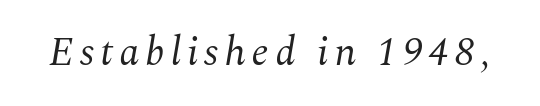
{"serif": "yes", "italic": "yes", "lean": "right", "slant_degrees": 10, "bold": "no", "weight": "regular", "width": "normal", "stroke_contrast": "medium", "x_height": "medium", "monospaced": "no", "underline": "no", "glyph_px": 40}
